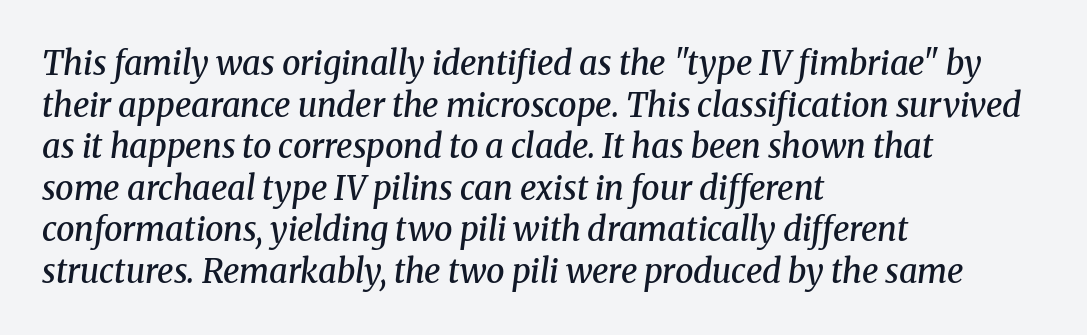
Q: Is the text bold? A: Semi-bold.
Q: Is the text italic (slanted)? A: Yes, it leans right by about 8 degrees.
Q: Is the typeface a serif or a sans-serif typeface? A: Serif.
Q: Is the text underlined? A: No.
Q: How is the paragraph aligned? A: Left-aligned.
Q: Is the spacing between letters normal or unusually wide? A: Normal.
Q: Is the spacing between lines tight, normal or loose? A: Normal.
Q: Width (condensed, normal, or wide)? A: Normal.
Q: Stroke contrast? A: Medium.
Q: x-height? A: Medium.
Q: Monospaced? A: No.
